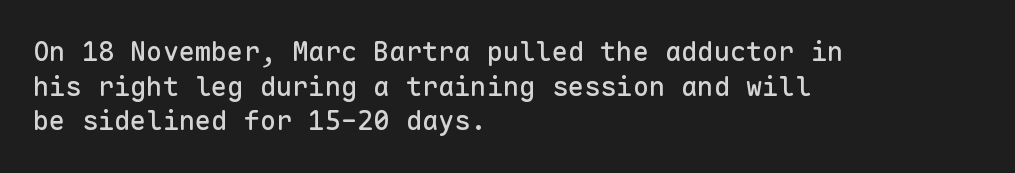
Q: Is the text italic (slanted)? A: No, it is upright.
Q: Is the text underlined? A: No.
Q: How is the paragraph aligned? A: Left-aligned.
Q: Is the spacing between letters normal or unusually wide? A: Normal.
Q: Is the spacing between lines tight, normal or loose? A: Normal.
